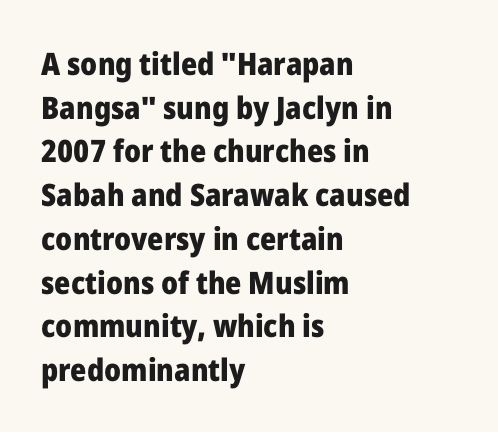
Q: Is the text bold? A: Yes.
Q: Is the text italic (slanted)? A: No, it is upright.
Q: Is the typeface a serif or a sans-serif typeface? A: Sans-serif.
Q: Is the text underlined? A: No.
Q: How is the paragraph aligned? A: Left-aligned.
Q: Is the spacing between letters normal or unusually wide? A: Normal.
Q: Is the spacing between lines tight, normal or loose? A: Normal.
Q: Width (condensed, normal, or wide)? A: Normal.
Q: Stroke contrast? A: Low.
Q: x-height? A: Medium.
Q: Monospaced? A: No.
